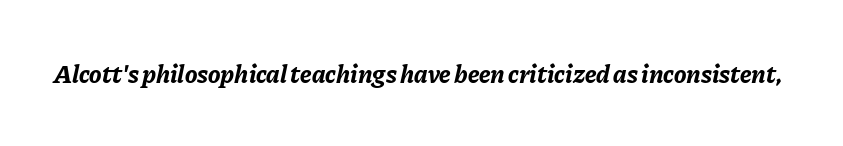
{"italic": "yes", "lean": "right", "slant_degrees": 11, "bold": "yes", "underline": "no", "letter_spacing": "normal", "letter_spacing_em": 0.0, "glyph_px": 26}
